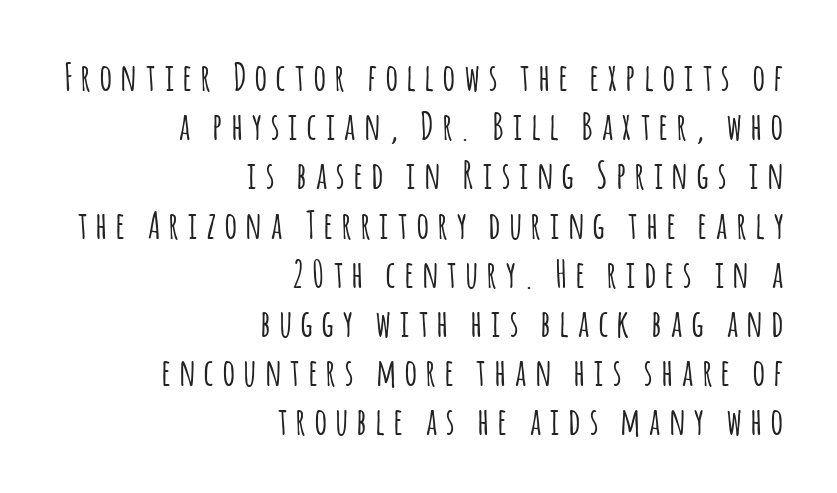
The image shows 37 px condensed sans-serif type, upright; set right-aligned, normal line spacing (1.33x), unusually wide letter spacing (+0.26 em), not underlined; low stroke contrast and a large x-height.
